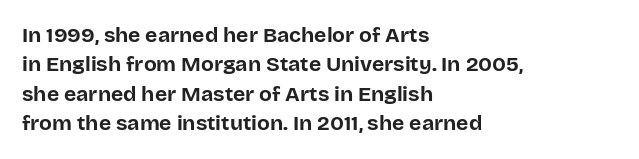
Q: Is the text bold? A: Yes.
Q: Is the text italic (slanted)? A: No, it is upright.
Q: Is the text underlined? A: No.
Q: How is the paragraph aligned? A: Left-aligned.
Q: Is the spacing between letters normal or unusually wide? A: Normal.
Q: Is the spacing between lines tight, normal or loose? A: Normal.
